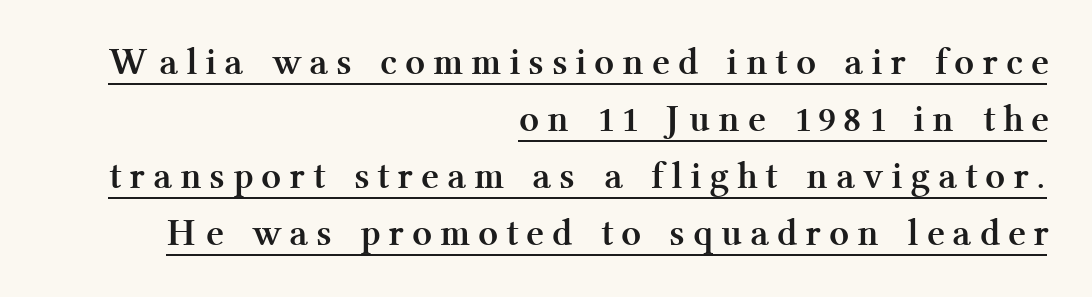
The image shows 39 px semibold serif type, upright; set right-aligned, normal line spacing (1.46x), unusually wide letter spacing (+0.28 em), underlined; medium stroke contrast and a medium x-height.
